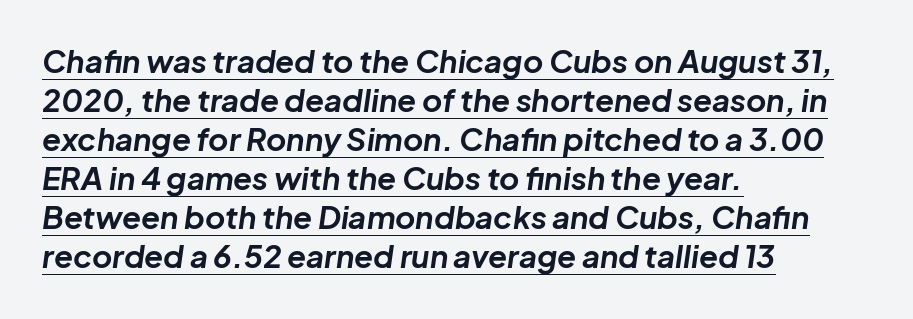
Q: Is the text bold? A: Yes.
Q: Is the text italic (slanted)? A: Yes, it leans right by about 8 degrees.
Q: Is the text underlined? A: Yes.
Q: How is the paragraph aligned? A: Left-aligned.
Q: Is the spacing between letters normal or unusually wide? A: Normal.
Q: Is the spacing between lines tight, normal or loose? A: Normal.
Q: Width (condensed, normal, or wide)? A: Normal.
Q: Stroke contrast? A: Low.
Q: x-height? A: Medium.
Q: Monospaced? A: No.
